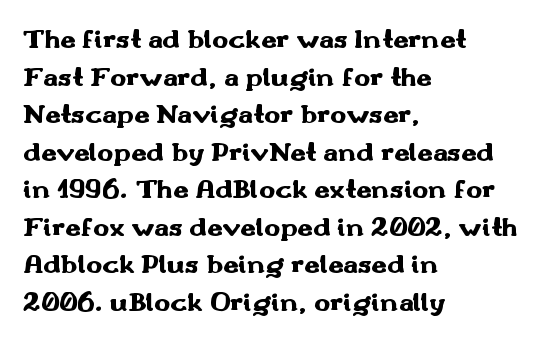
Q: Is the text bold? A: Yes.
Q: Is the text italic (slanted)? A: No, it is upright.
Q: Is the text underlined? A: No.
Q: How is the paragraph aligned? A: Left-aligned.
Q: Is the spacing between letters normal or unusually wide? A: Normal.
Q: Is the spacing between lines tight, normal or loose? A: Normal.
